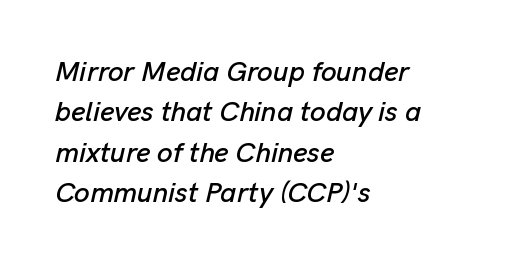
The rendering applies a slant to the glyphs. Which margin do the lines hug? The left one — the right edge is uneven. Think of a printed novel: that variable character pitch is what you see here. A typesetter would call this zero additional tracking. Rows of type keep a routine distance in the vertical direction. The zone under the glyphs is completely vacant.
